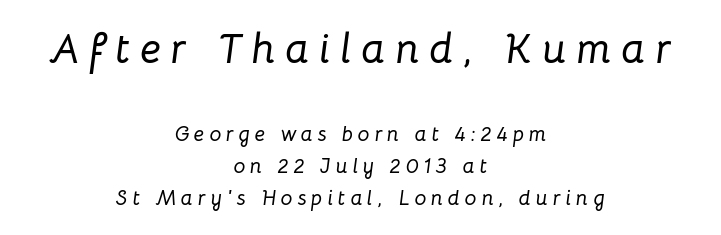
The image shows 42 px text type, italic (leaning right); set centered, normal line spacing (1.53x), unusually wide letter spacing (+0.23 em), not underlined; the first (top) block is 2.0x larger; low stroke contrast and a medium x-height.
